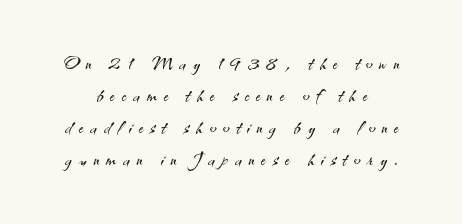
{"bold": "no", "underline": "no", "line_spacing": "normal", "line_spacing_ratio": 1.28, "letter_spacing": "wide", "letter_spacing_em": 0.28, "glyph_px": 25}
